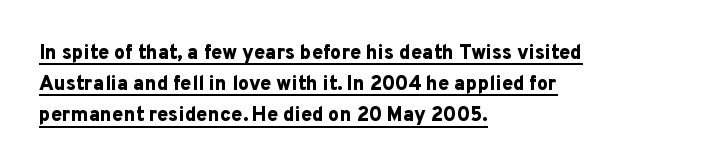
Q: Is the text bold? A: Yes.
Q: Is the text italic (slanted)? A: No, it is upright.
Q: Is the text underlined? A: Yes.
Q: How is the paragraph aligned? A: Left-aligned.
Q: Is the spacing between letters normal or unusually wide? A: Normal.
Q: Is the spacing between lines tight, normal or loose? A: Normal.
